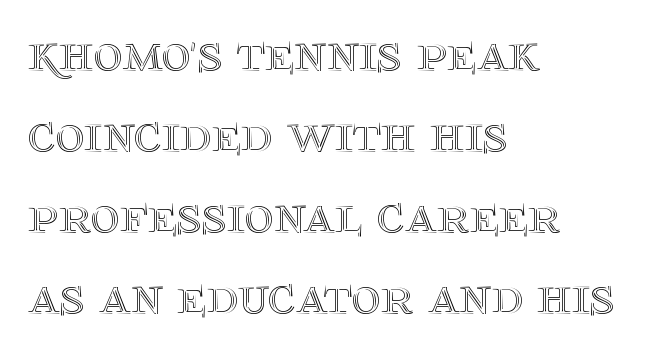
Spacing between characters is what you'd get straight out of the box. Beneath every word, the page is bare. Posture: upright roman. Does the leading feel generous? No, just average.
